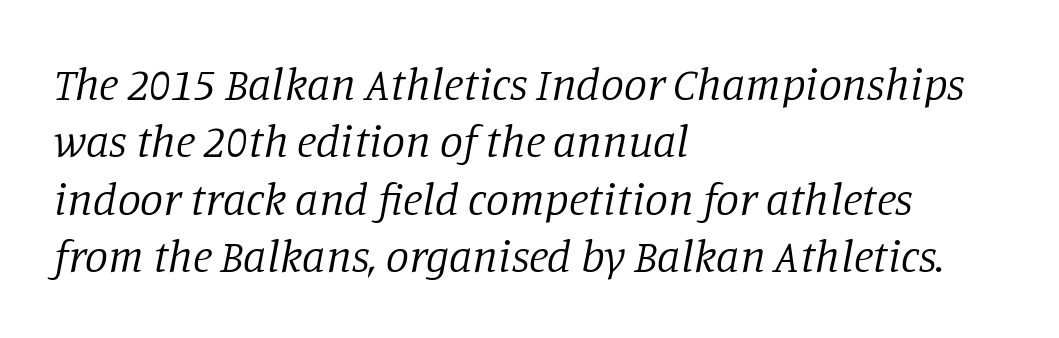
Serifs: yes, visible at the terminals of the letterforms. Caption: standard tracking, unaltered. Quick note: interline space is typical. An italicized treatment has been applied to the whole sample. These lines are rendered in a variable-pitch font. If you drew a ruler down the left edge, every line would touch it.
